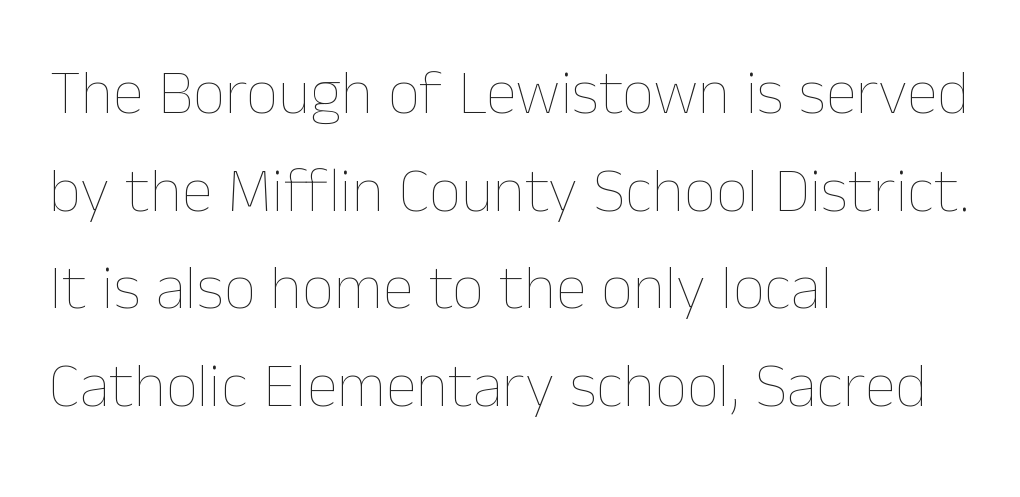
Left-aligned paragraph, ragged on the right. Is the stroke heavy? The answer is a plain regular-or-lighter. The glyphs are unaccompanied by any horizontal stroke below them. Reading down the column, the eye jumps a familiar distance to each next line. Posture: upright roman. This sample has the flowing, uneven cadence of proportional lettering.
